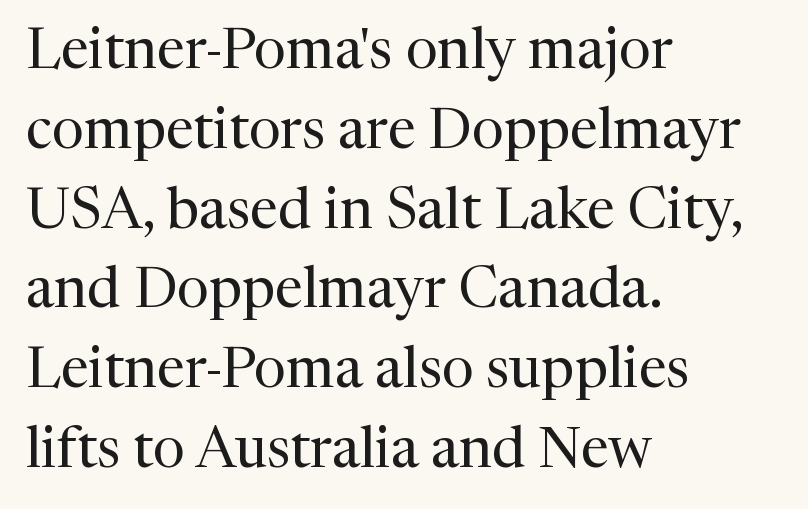
Short and long lines alike share a common starting point at left. This sample has the flowing, uneven cadence of proportional lettering. Rows of type keep a routine distance in the vertical direction. Caption: face not bold, strokes unweighted.
